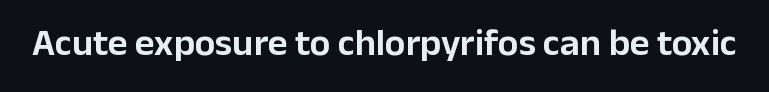
The string is rendered with underlining switched off. Is this a sans? Yes — the strokes have no serifs. Character widths vary here, with narrow letters taking less room than wide ones. Posture: vertical. These lines keep a tight, regular rhythm from letter to letter.
